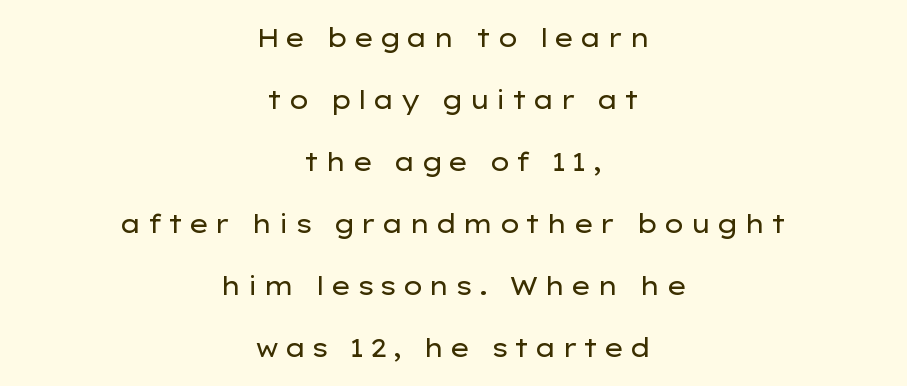
The image shows 25 px text type, upright; set centered, loose line spacing (2.48x), not underlined.
